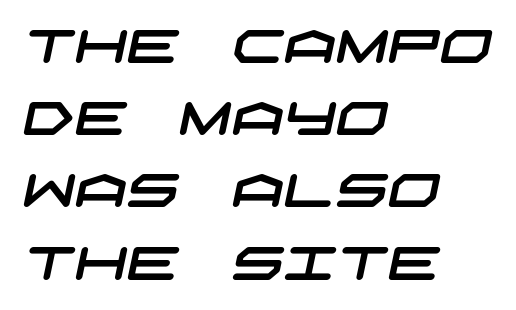
Q: Is the typeface a serif or a sans-serif typeface? A: Sans-serif.
Q: Is the text underlined? A: No.
Q: How is the paragraph aligned? A: Left-aligned.
Q: Is the spacing between letters normal or unusually wide? A: Normal.
Q: Is the spacing between lines tight, normal or loose? A: Normal.
Q: Width (condensed, normal, or wide)? A: Wide.
Q: Stroke contrast? A: Low.
Q: x-height? A: Large.
